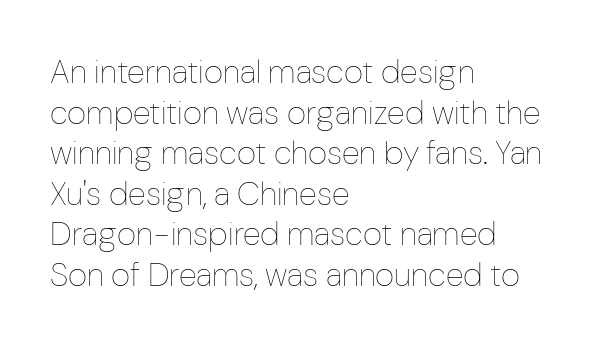
Q: Is the text bold? A: No.
Q: Is the text italic (slanted)? A: No, it is upright.
Q: Is the text underlined? A: No.
Q: How is the paragraph aligned? A: Left-aligned.
Q: Is the spacing between letters normal or unusually wide? A: Normal.
Q: Width (condensed, normal, or wide)? A: Condensed.
Q: Stroke contrast? A: Low.
Q: x-height? A: Medium.
Q: Monospaced? A: No.
